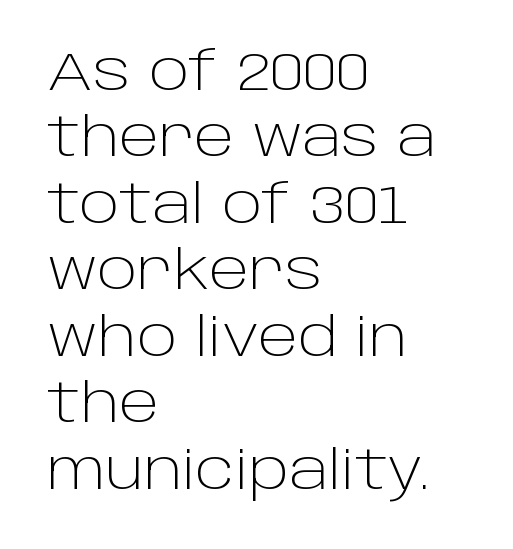
The image shows 54 px light sans-serif type, upright; set left-aligned, line spacing 1.23x, normal letter spacing, not underlined; low stroke contrast and a large x-height.
